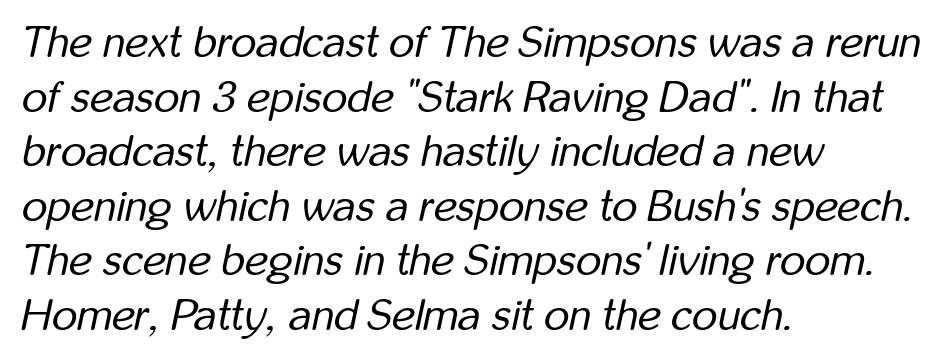
Is the block centered? No — it sits flush against the left margin. Is this a heavy cut? Hardly; it is regular or lighter. Each row of text sits above clean, open space. Between one letter and the next there's only the usual sliver of space. The letters advance in unequal steps, a hallmark of proportional type.
